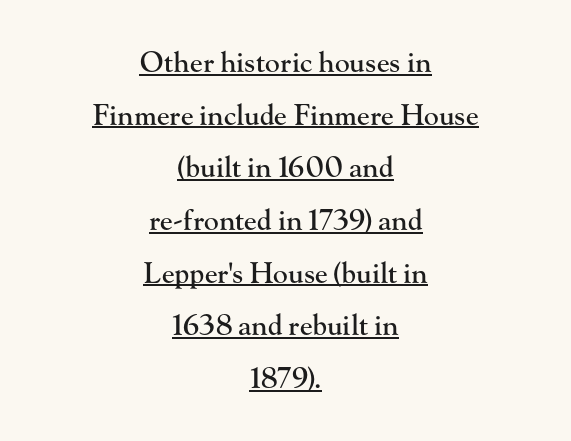
The image shows 28 px serif type, upright; set centered, line spacing 1.88x, normal letter spacing, underlined; high stroke contrast and a small x-height.
